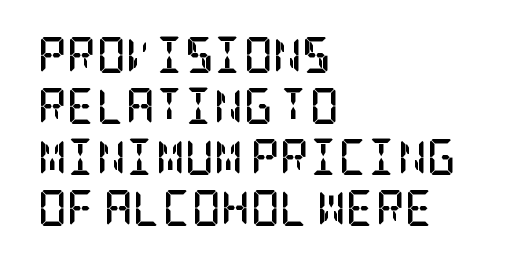
Q: Is the text bold? A: Yes.
Q: Is the text italic (slanted)? A: No, it is upright.
Q: Is the typeface a serif or a sans-serif typeface? A: Serif.
Q: Is the text underlined? A: No.
Q: How is the paragraph aligned? A: Left-aligned.
Q: Is the spacing between letters normal or unusually wide? A: Normal.
Q: Is the spacing between lines tight, normal or loose? A: Normal.
Q: Width (condensed, normal, or wide)? A: Condensed.
Q: Stroke contrast? A: Low.
Q: x-height? A: Large.
